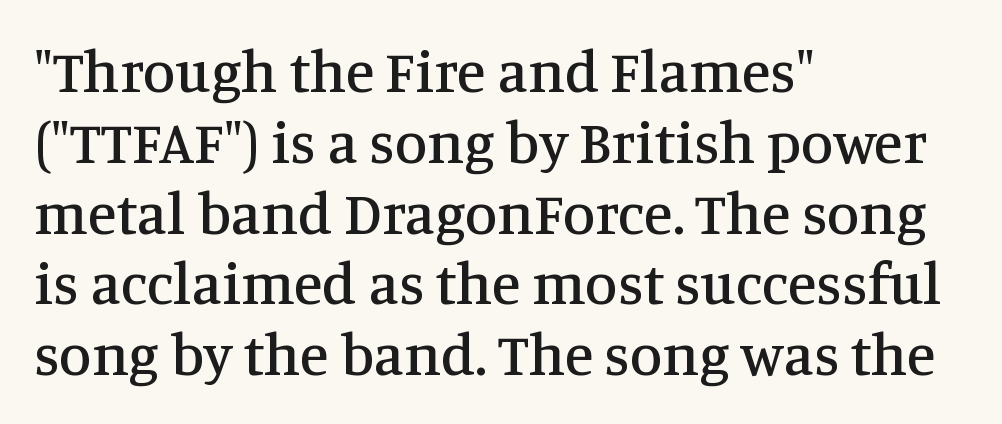
Q: Is the text italic (slanted)? A: No, it is upright.
Q: Is the typeface a serif or a sans-serif typeface? A: Serif.
Q: Is the text underlined? A: No.
Q: How is the paragraph aligned? A: Left-aligned.
Q: Is the spacing between letters normal or unusually wide? A: Normal.
Q: Width (condensed, normal, or wide)? A: Normal.
Q: Stroke contrast? A: Medium.
Q: x-height? A: Large.
Q: Monospaced? A: No.
